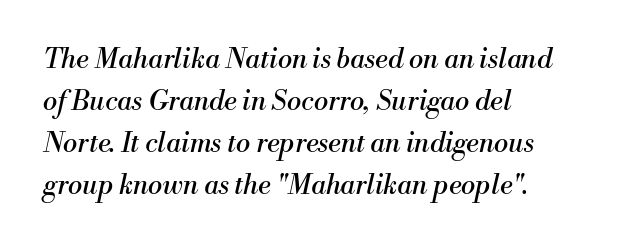
Q: Is the text bold? A: No.
Q: Is the text italic (slanted)? A: Yes, it leans right by about 13 degrees.
Q: Is the text underlined? A: No.
Q: How is the paragraph aligned? A: Left-aligned.
Q: Is the spacing between letters normal or unusually wide? A: Normal.
Q: Is the spacing between lines tight, normal or loose? A: Normal.
